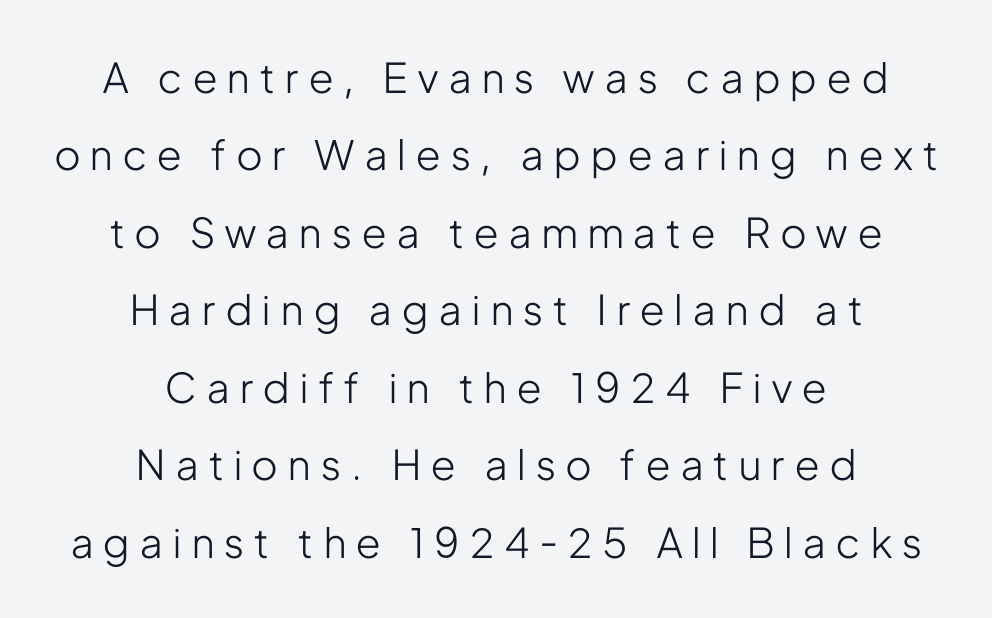
{"serif": "no", "italic": "no", "bold": "no", "weight": "light", "width": "condensed", "stroke_contrast": "low", "x_height": "medium", "monospaced": "no", "underline": "no", "align": "center", "line_spacing_ratio": 1.89, "letter_spacing": "wide", "letter_spacing_em": 0.26, "glyph_px": 41}
